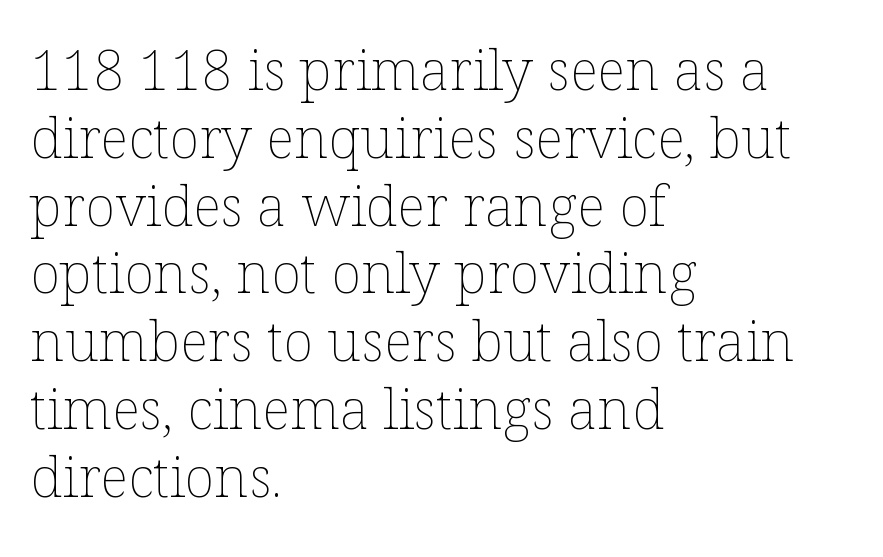
{"italic": "no", "bold": "no", "weight": "thin", "width": "normal", "stroke_contrast": "low", "x_height": "medium", "monospaced": "no", "underline": "no", "align": "left", "line_spacing_ratio": 1.21, "letter_spacing": "normal", "letter_spacing_em": 0.0, "glyph_px": 56}
